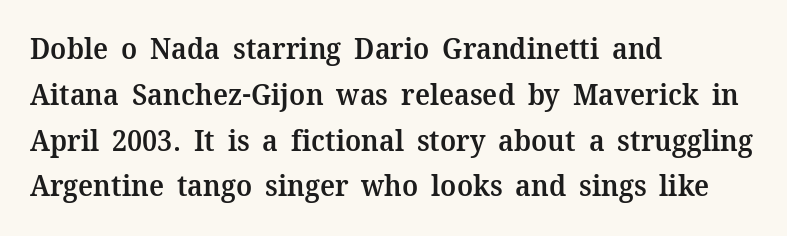
Q: Is the text bold? A: Semi-bold.
Q: Is the text italic (slanted)? A: No, it is upright.
Q: Is the typeface a serif or a sans-serif typeface? A: Serif.
Q: Is the text underlined? A: No.
Q: How is the paragraph aligned? A: Left-aligned.
Q: Is the spacing between letters normal or unusually wide? A: Normal.
Q: Is the spacing between lines tight, normal or loose? A: Normal.
Q: Width (condensed, normal, or wide)? A: Normal.
Q: Stroke contrast? A: Medium.
Q: x-height? A: Medium.
Q: Monospaced? A: No.
